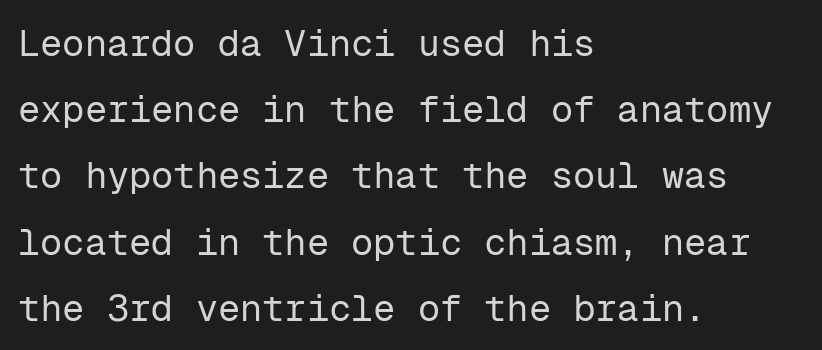
Q: Is the text bold? A: No.
Q: Is the text italic (slanted)? A: No, it is upright.
Q: Is the typeface a serif or a sans-serif typeface? A: Sans-serif.
Q: Is the text underlined? A: No.
Q: How is the paragraph aligned? A: Left-aligned.
Q: Is the spacing between letters normal or unusually wide? A: Normal.
Q: Width (condensed, normal, or wide)? A: Normal.
Q: Stroke contrast? A: Low.
Q: x-height? A: Medium.
Q: Monospaced? A: Yes.
